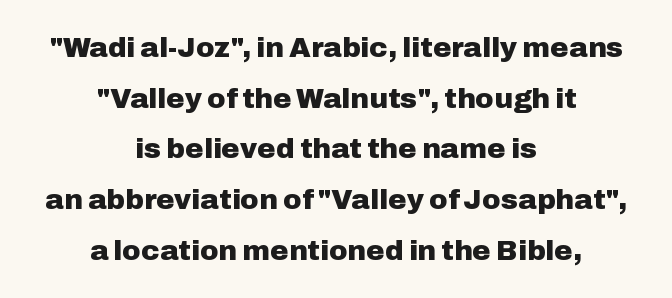
{"serif": "no", "italic": "no", "bold": "yes", "weight": "heavy", "width": "normal", "stroke_contrast": "low", "x_height": "medium", "monospaced": "no", "underline": "no", "align": "center", "line_spacing_ratio": 1.81, "letter_spacing": "normal", "letter_spacing_em": 0.0, "glyph_px": 28}
